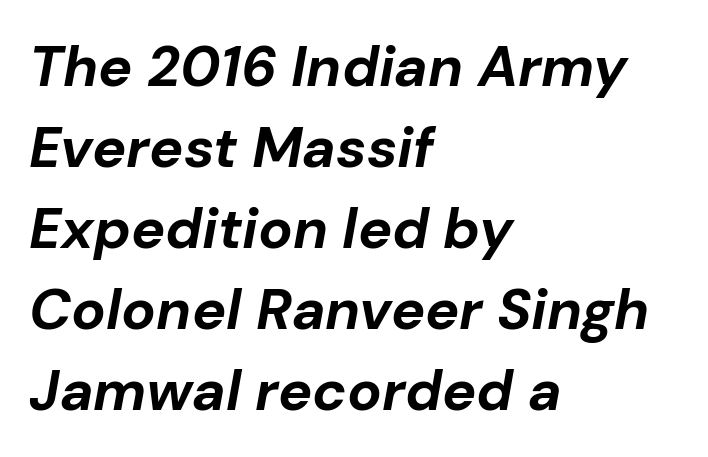
Its strokes are broad and dark, the hallmark of bold type. Proportional: the letters do not fall into vertical columns. Between one letter and the next there's only the usual sliver of space. The passage is arranged the way most books set body copy — flush left. Plain, unruled lines of type.
